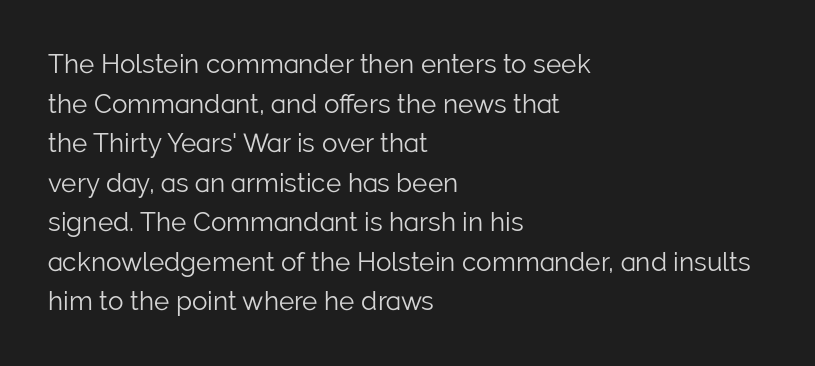
The image shows 26 px text type, upright; set left-aligned, normal line spacing (1.52x), normal letter spacing, not underlined.
